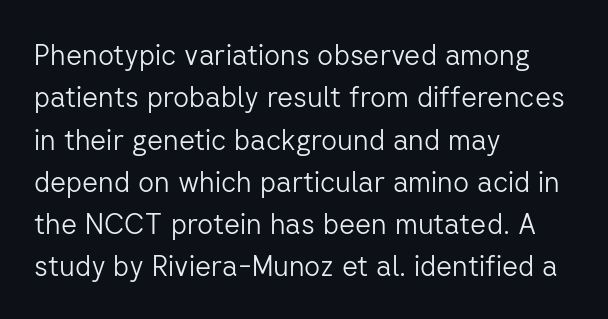
Q: Is the text bold? A: No.
Q: Is the text italic (slanted)? A: No, it is upright.
Q: Is the typeface a serif or a sans-serif typeface? A: Sans-serif.
Q: Is the text underlined? A: No.
Q: How is the paragraph aligned? A: Left-aligned.
Q: Is the spacing between letters normal or unusually wide? A: Normal.
Q: Is the spacing between lines tight, normal or loose? A: Normal.
Q: Width (condensed, normal, or wide)? A: Normal.
Q: Stroke contrast? A: Low.
Q: x-height? A: Medium.
Q: Monospaced? A: No.
